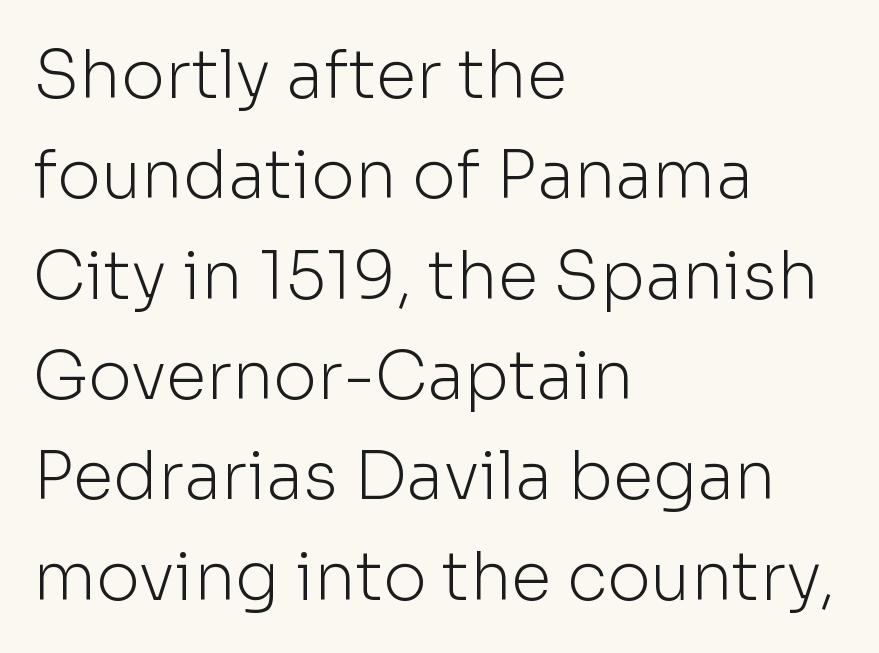
The image shows 66 px light sans-serif type, upright; set left-aligned, normal line spacing (1.52x), normal letter spacing, not underlined; low stroke contrast and a medium x-height.
